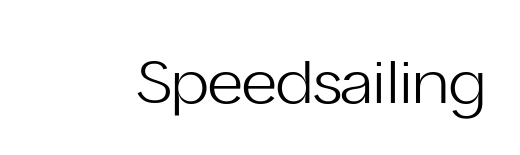
The image shows 61 px light sans-serif type, upright; set normal letter spacing, not underlined; low stroke contrast and a medium x-height.
